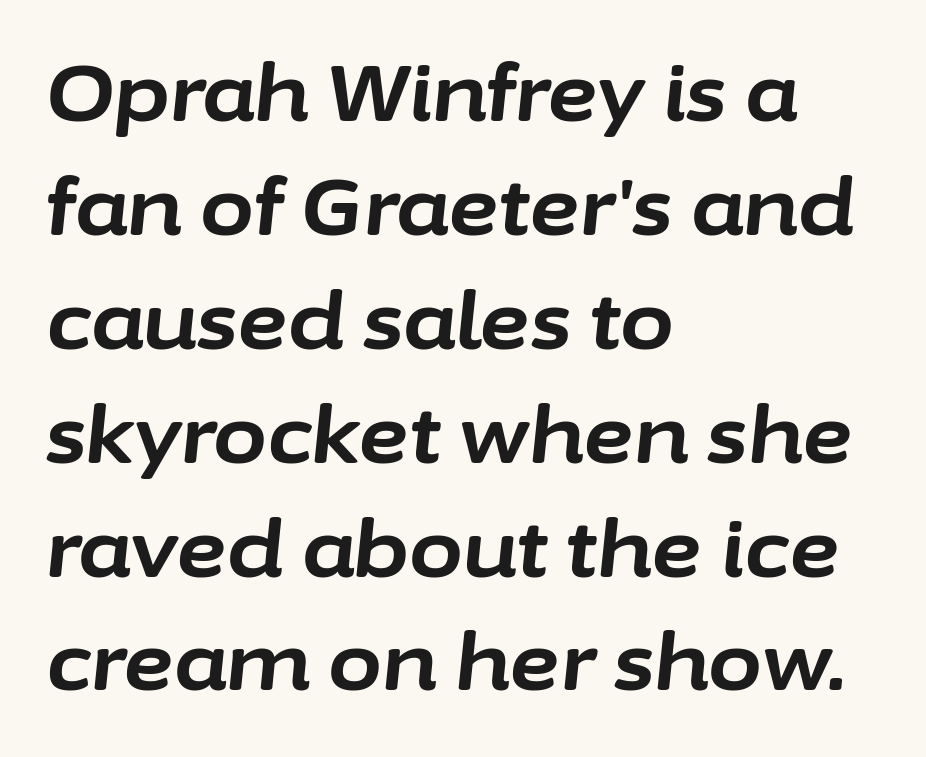
{"italic": "yes", "lean": "right", "slant_degrees": 6, "bold": "yes", "weight": "bold", "width": "normal", "stroke_contrast": "low", "x_height": "medium", "monospaced": "no", "underline": "no", "align": "left", "line_spacing": "normal", "line_spacing_ratio": 1.46, "letter_spacing": "normal", "letter_spacing_em": 0.0, "glyph_px": 78}
